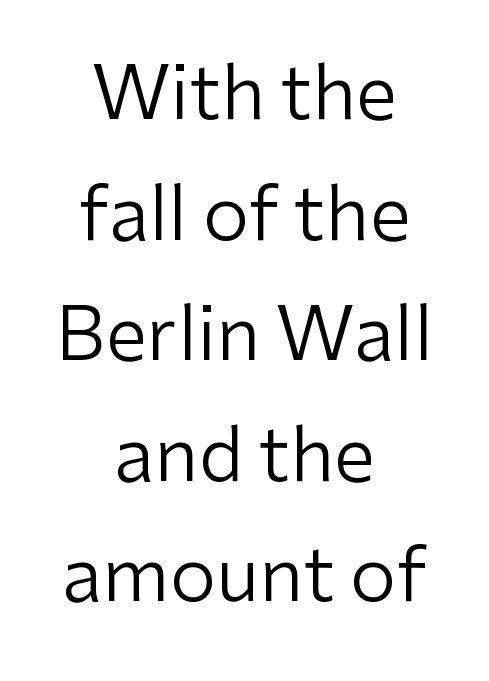
{"serif": "no", "italic": "no", "bold": "no", "weight": "regular", "width": "normal", "stroke_contrast": "low", "x_height": "medium", "monospaced": "no", "underline": "no", "align": "center", "line_spacing": "normal", "line_spacing_ratio": 1.63, "letter_spacing": "normal", "letter_spacing_em": 0.0, "glyph_px": 74}
